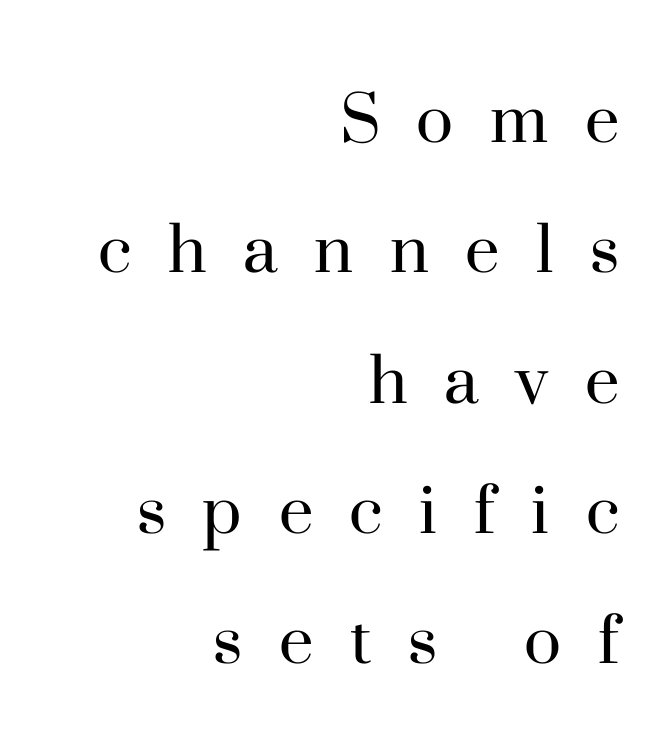
The image shows 78 px regular-weight serif type, upright; set right-aligned, normal line spacing (1.67x), unusually wide letter spacing (+0.47 em), not underlined; high stroke contrast and a small x-height.
